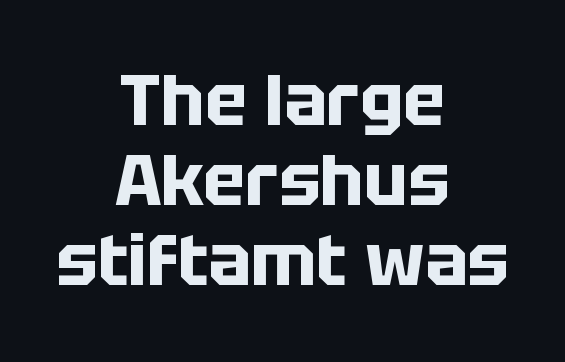
The image shows 71 px bold sans-serif type, upright; set centered, tight line spacing (1.13x), normal letter spacing, not underlined; low stroke contrast and a large x-height.
